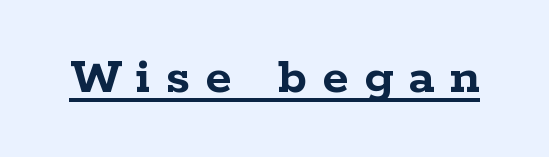
{"serif": "yes", "italic": "no", "bold": "yes", "weight": "semibold", "width": "wide", "stroke_contrast": "low", "x_height": "medium", "monospaced": "no", "underline": "yes", "letter_spacing": "wide", "letter_spacing_em": 0.28, "glyph_px": 54}
